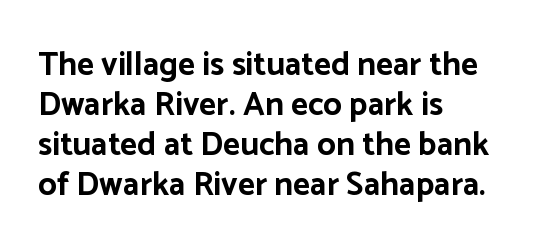
{"serif": "no", "italic": "no", "bold": "yes", "weight": "bold", "width": "normal", "stroke_contrast": "low", "x_height": "medium", "monospaced": "no", "underline": "no", "align": "left", "line_spacing_ratio": 1.21, "letter_spacing": "normal", "letter_spacing_em": 0.0, "glyph_px": 33}
